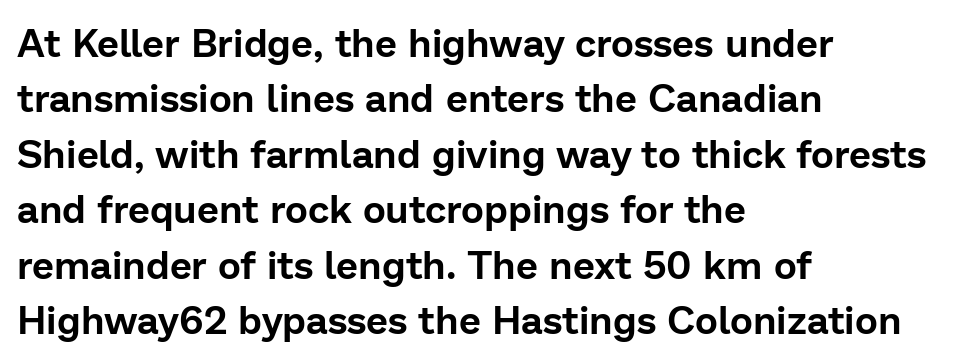
The image shows 39 px sans-serif type, upright; set left-aligned, normal line spacing (1.42x), normal letter spacing, not underlined; low stroke contrast and a medium x-height.
